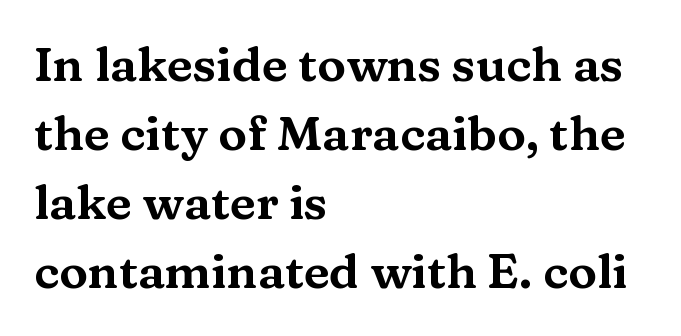
{"serif": "yes", "italic": "no", "width": "wide", "stroke_contrast": "medium", "x_height": "medium", "monospaced": "no", "underline": "no", "align": "left", "line_spacing": "normal", "line_spacing_ratio": 1.44, "letter_spacing": "normal", "letter_spacing_em": 0.0, "glyph_px": 48}
